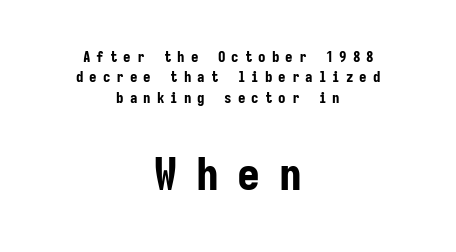
Q: Is the text bold? A: Yes.
Q: Is the text italic (slanted)? A: No, it is upright.
Q: Is the typeface a serif or a sans-serif typeface? A: Sans-serif.
Q: Is the text underlined? A: No.
Q: How is the paragraph aligned? A: Centered.
Q: Is the spacing between letters normal or unusually wide? A: Unusually wide.
Q: Is the spacing between lines tight, normal or loose? A: Normal.
Q: Which block of text is set in a larger size, the first (top) or the second (bottom)? A: The second (bottom) one.
Q: Width (condensed, normal, or wide)? A: Condensed.
Q: Stroke contrast? A: Low.
Q: x-height? A: Medium.
Q: Monospaced? A: Yes.
